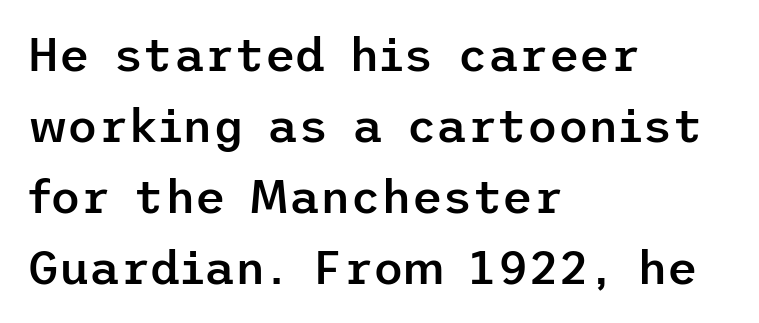
{"serif": "no", "italic": "no", "bold": "semi", "weight": "semibold", "width": "normal", "stroke_contrast": "low", "x_height": "medium", "underline": "no", "align": "left", "line_spacing": "normal", "line_spacing_ratio": 1.51, "letter_spacing": "normal", "letter_spacing_em": 0.0, "glyph_px": 47}
